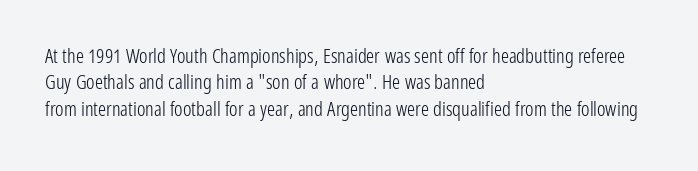
The image shows 20 px text type, upright; set left-aligned, normal line spacing (1.32x), normal letter spacing, not underlined.
